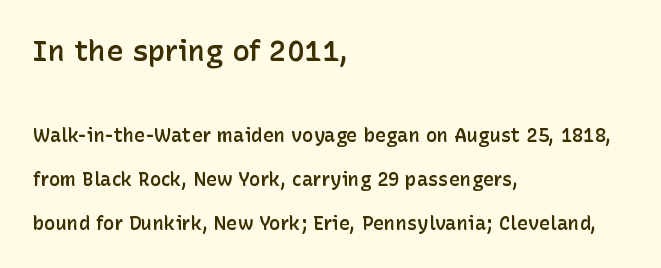
{"serif": "no", "italic": "no", "bold": "semi", "weight": "semibold", "width": "normal", "stroke_contrast": "low", "x_height": "medium", "monospaced": "no", "underline": "no", "align": "left", "line_spacing": "loose", "line_spacing_ratio": 2.31, "letter_spacing": "normal", "letter_spacing_em": 0.0, "larger_block": "first", "size_ratio": 1.53, "glyph_px": 29}
